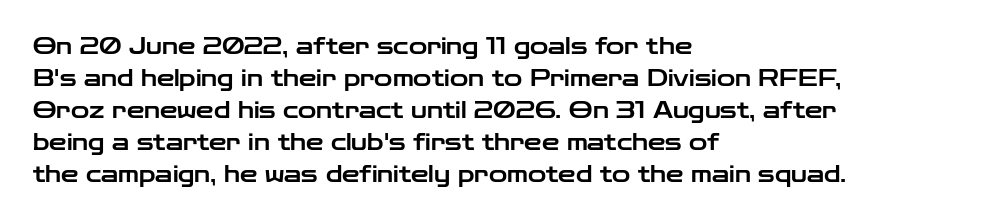
{"italic": "no", "underline": "no", "align": "left", "line_spacing": "normal", "line_spacing_ratio": 1.45, "letter_spacing": "normal", "letter_spacing_em": 0.0, "glyph_px": 22}
